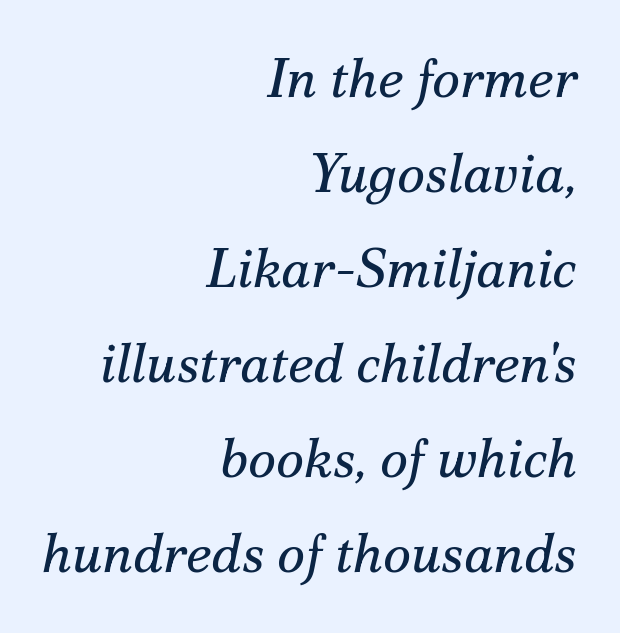
Each stroke keeps to a modest, everyday thickness or less. The letters advance in unequal steps, a hallmark of proportional type. A flush-right, rag-left setting is used for this passage. Quick note: italic. The passage shown has conventional tracking throughout. The strip under each line holds only bare page.
